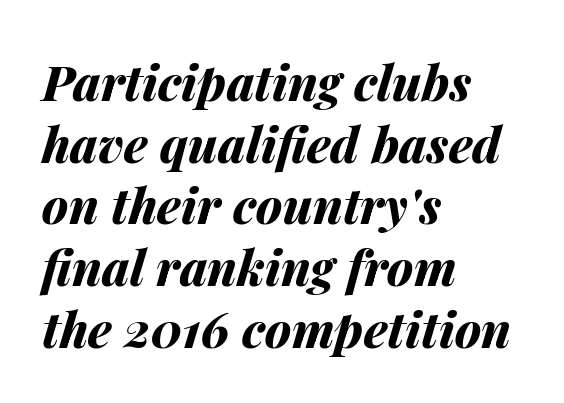
{"italic": "yes", "lean": "right", "slant_degrees": 14, "bold": "yes", "weight": "bold", "width": "normal", "stroke_contrast": "medium", "x_height": "medium", "monospaced": "no", "underline": "no", "align": "left", "line_spacing": "normal", "line_spacing_ratio": 1.26, "letter_spacing": "normal", "letter_spacing_em": 0.0, "glyph_px": 49}
